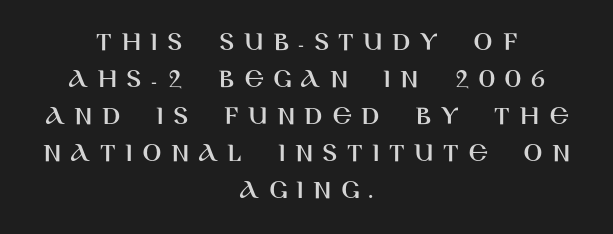
{"serif": "no", "italic": "no", "width": "normal", "stroke_contrast": "high", "x_height": "large", "monospaced": "no", "underline": "no", "align": "center", "line_spacing": "normal", "line_spacing_ratio": 1.32, "letter_spacing": "wide", "letter_spacing_em": 0.34, "glyph_px": 28}
